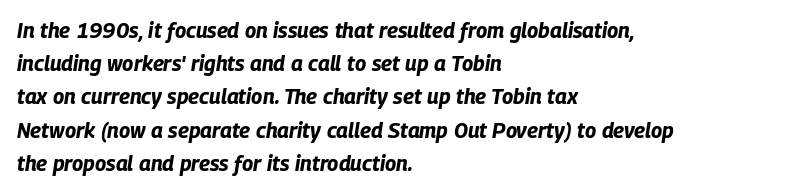
Italic: yes, the glyphs are oblique. A typesetter would call this leading conventional body-copy spacing. Horizontally, the lines are justified to the leading edge only. Nothing unusual about the tracking: characters are spaced as the font intends. Weight check: bold — yes, fully.
